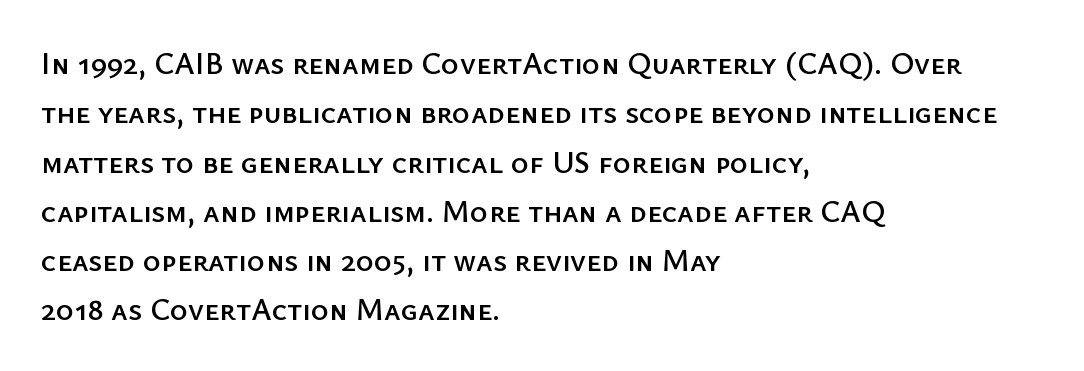
The specimen omits any rule beneath the text block's lines. Letterform terminals end flat and unadorned throughout the passage. Looks like regular typesetting: each glyph gets only the width it needs. How are the letters spaced? Ordinarily, with no added tracking. Line beginnings align vertically; line endings do not.
